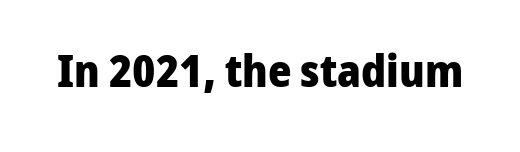
When letters stand straight like this, we call the style roman or upright. Varying glyph widths throughout — classic text-font behaviour. These lines keep a tight, regular rhythm from letter to letter. The rendering shows plain stroke endings on the letterforms — a sans-serif design. Bold? Absolutely — the strokes are thick and heavy.
